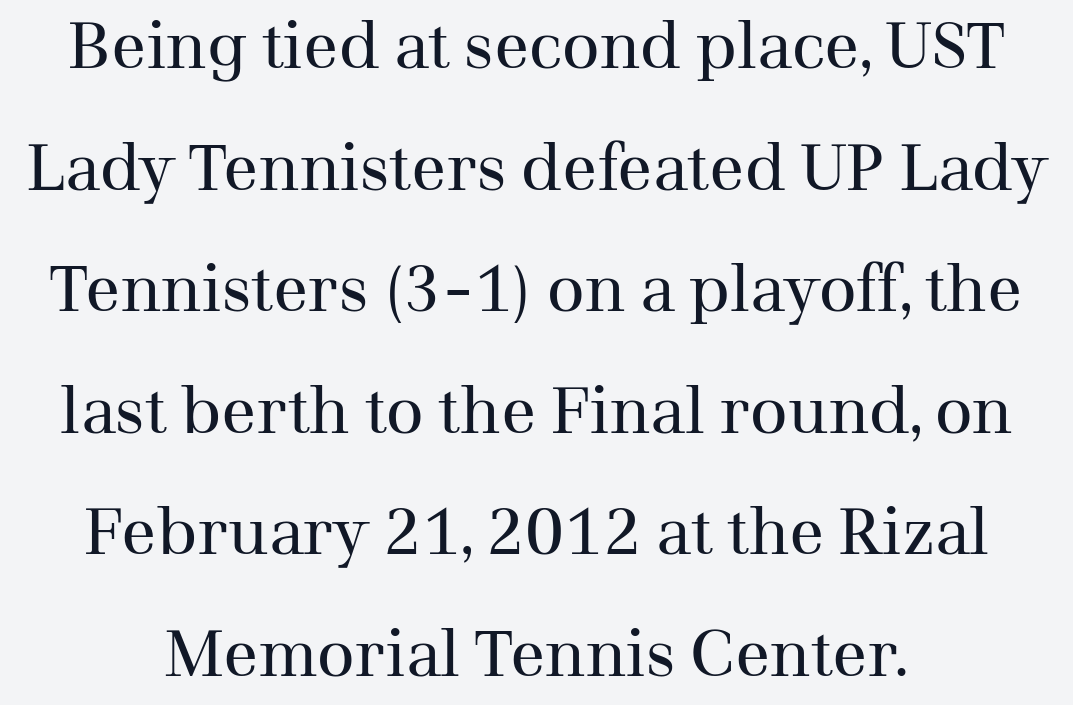
{"serif": "yes", "italic": "no", "bold": "no", "weight": "regular", "width": "normal", "stroke_contrast": "medium", "x_height": "medium", "monospaced": "no", "underline": "no", "align": "center", "line_spacing_ratio": 1.87, "letter_spacing": "normal", "letter_spacing_em": 0.0, "glyph_px": 65}
